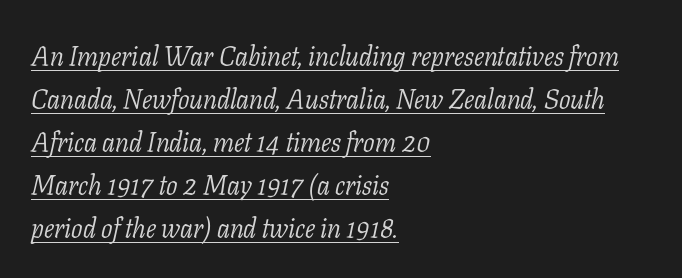
{"italic": "yes", "lean": "right", "slant_degrees": 11, "bold": "no", "underline": "yes", "align": "left", "line_spacing": "normal", "line_spacing_ratio": 1.59, "letter_spacing": "normal", "letter_spacing_em": 0.0, "glyph_px": 27}
